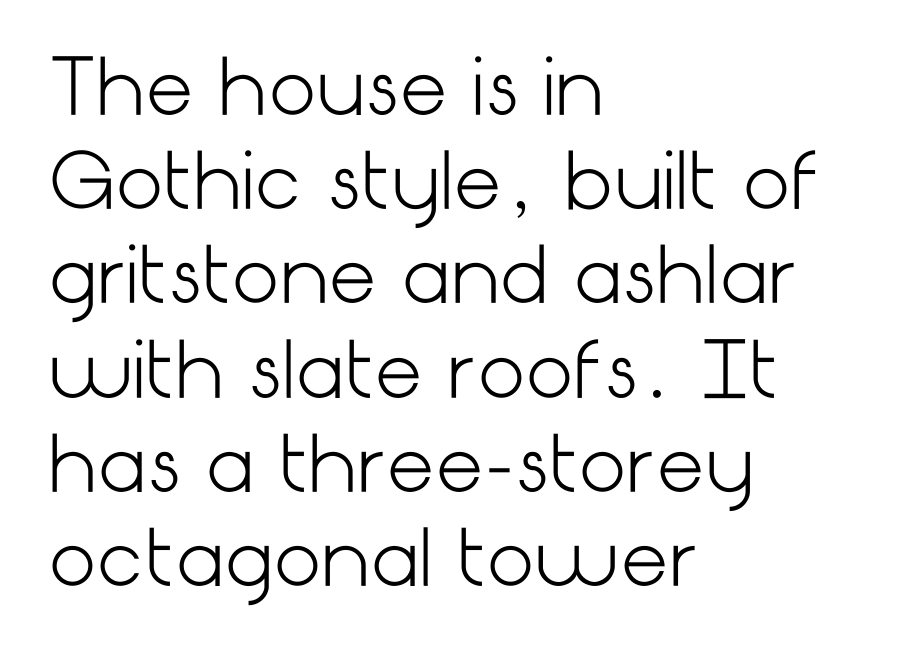
Q: Is the text bold? A: No.
Q: Is the text italic (slanted)? A: No, it is upright.
Q: Is the typeface a serif or a sans-serif typeface? A: Sans-serif.
Q: Is the text underlined? A: No.
Q: How is the paragraph aligned? A: Left-aligned.
Q: Is the spacing between letters normal or unusually wide? A: Normal.
Q: Width (condensed, normal, or wide)? A: Normal.
Q: Stroke contrast? A: Low.
Q: x-height? A: Medium.
